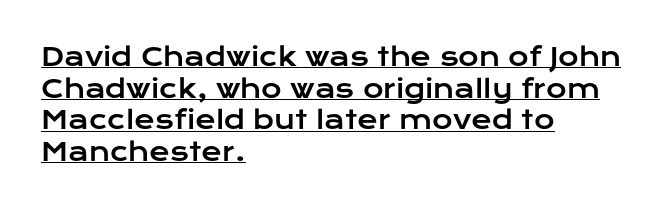
{"italic": "no", "underline": "yes", "align": "left", "line_spacing": "normal", "line_spacing_ratio": 1.27, "letter_spacing": "normal", "letter_spacing_em": 0.0, "glyph_px": 25}
